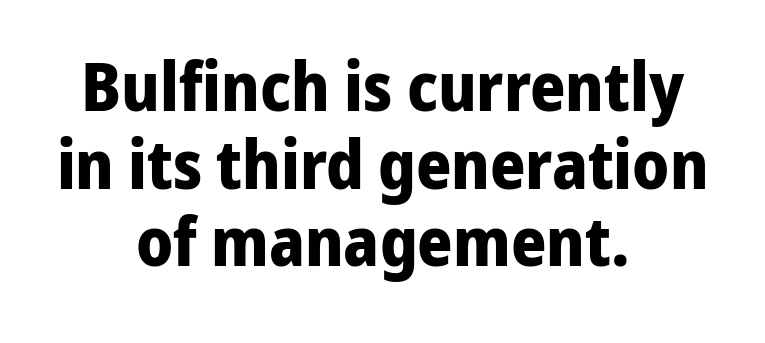
{"serif": "no", "italic": "no", "bold": "yes", "weight": "bold", "width": "normal", "stroke_contrast": "low", "x_height": "medium", "monospaced": "no", "underline": "no", "align": "center", "line_spacing": "tight", "line_spacing_ratio": 1.14, "letter_spacing": "normal", "letter_spacing_em": 0.0, "glyph_px": 68}
